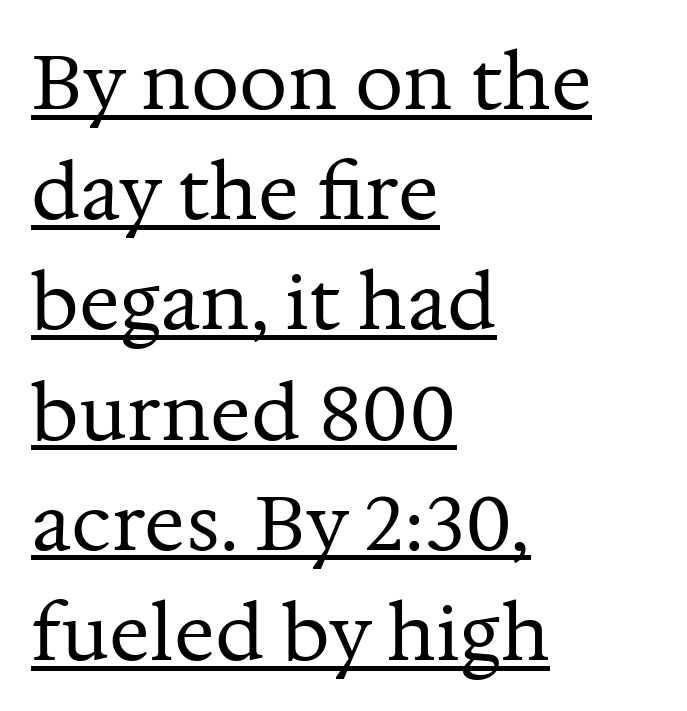
The image shows 76 px regular-weight serif type, upright; set left-aligned, normal line spacing (1.45x), normal letter spacing, underlined; medium stroke contrast and a medium x-height.
